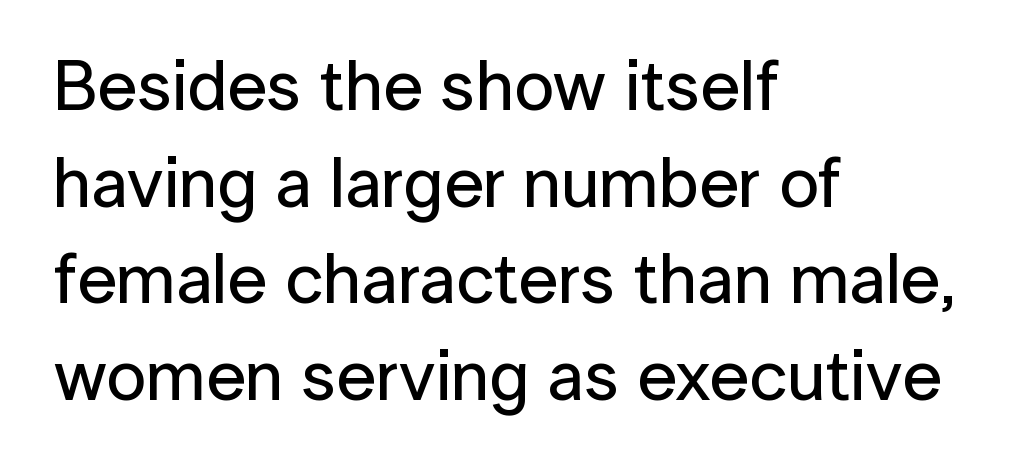
{"serif": "no", "italic": "no", "width": "normal", "stroke_contrast": "low", "x_height": "medium", "monospaced": "no", "underline": "no", "align": "left", "line_spacing": "normal", "line_spacing_ratio": 1.36, "letter_spacing": "normal", "letter_spacing_em": 0.0, "glyph_px": 71}
